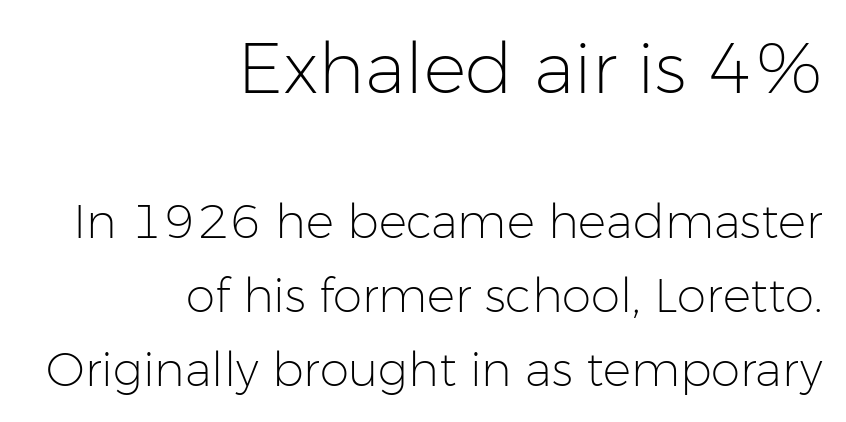
Q: Is the text bold? A: No.
Q: Is the text italic (slanted)? A: No, it is upright.
Q: Is the typeface a serif or a sans-serif typeface? A: Sans-serif.
Q: Is the text underlined? A: No.
Q: How is the paragraph aligned? A: Right-aligned.
Q: Is the spacing between letters normal or unusually wide? A: Normal.
Q: Is the spacing between lines tight, normal or loose? A: Normal.
Q: Which block of text is set in a larger size, the first (top) or the second (bottom)? A: The first (top) one.
Q: Width (condensed, normal, or wide)? A: Normal.
Q: Stroke contrast? A: Low.
Q: x-height? A: Medium.
Q: Monospaced? A: No.
